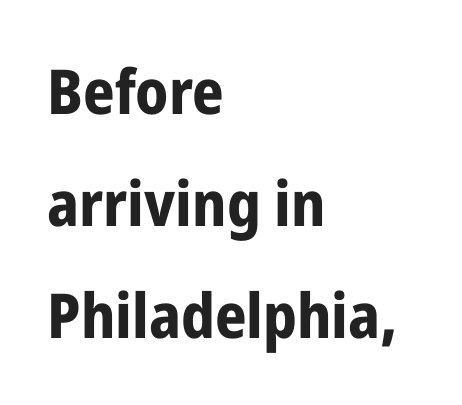
The image shows 62 px bold, condensed sans-serif type, upright; set left-aligned, line spacing 1.81x, normal letter spacing, not underlined; low stroke contrast and a medium x-height.
